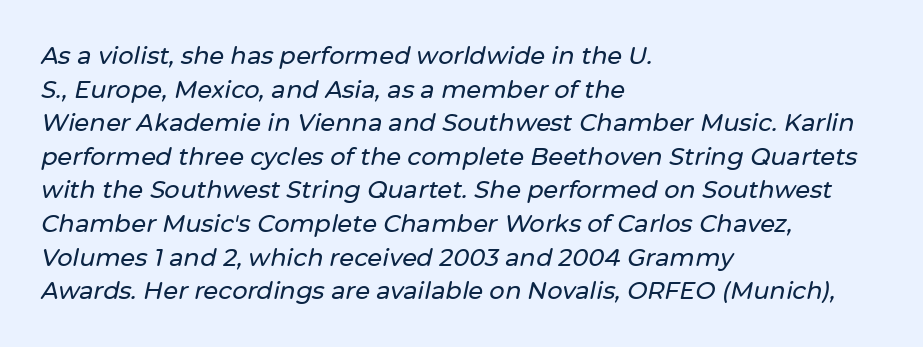
Q: Is the text italic (slanted)? A: Yes, it leans right by about 12 degrees.
Q: Is the text underlined? A: No.
Q: How is the paragraph aligned? A: Left-aligned.
Q: Is the spacing between letters normal or unusually wide? A: Normal.
Q: Is the spacing between lines tight, normal or loose? A: Normal.
